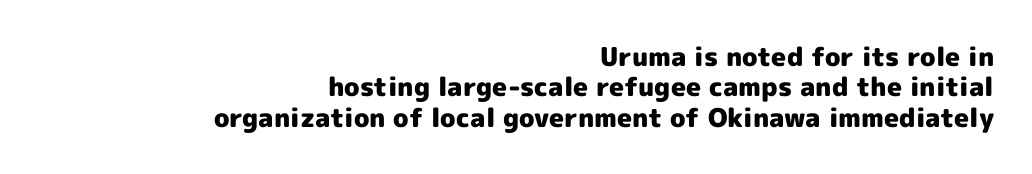
Q: Is the text bold? A: Yes.
Q: Is the text italic (slanted)? A: No, it is upright.
Q: Is the text underlined? A: No.
Q: How is the paragraph aligned? A: Right-aligned.
Q: Is the spacing between letters normal or unusually wide? A: Normal.
